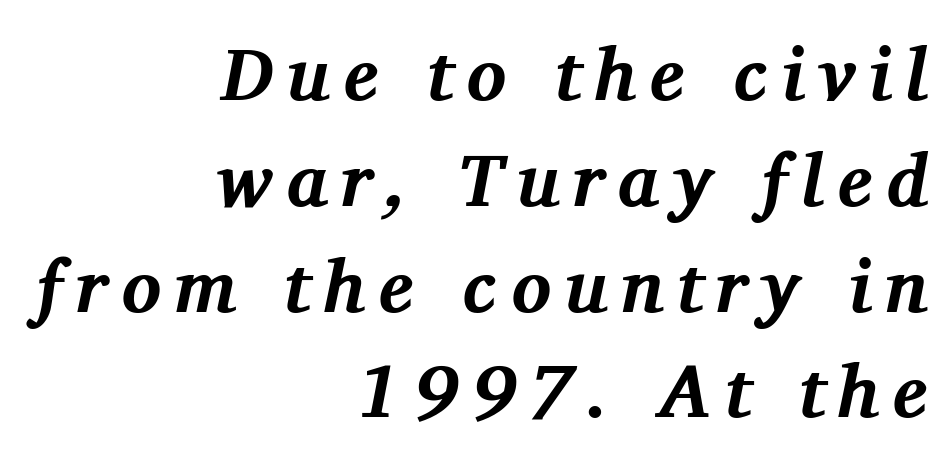
Q: Is the text bold? A: Yes.
Q: Is the text italic (slanted)? A: Yes, it leans right by about 11 degrees.
Q: Is the typeface a serif or a sans-serif typeface? A: Serif.
Q: Is the text underlined? A: No.
Q: How is the paragraph aligned? A: Right-aligned.
Q: Is the spacing between lines tight, normal or loose? A: Normal.
Q: Width (condensed, normal, or wide)? A: Normal.
Q: Stroke contrast? A: Medium.
Q: x-height? A: Medium.
Q: Monospaced? A: No.
